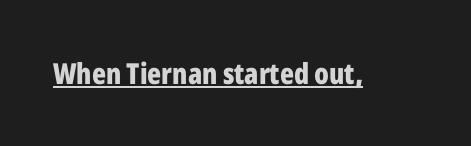
The image shows 29 px bold, condensed sans-serif type, upright; set normal letter spacing, underlined; low stroke contrast and a medium x-height.
